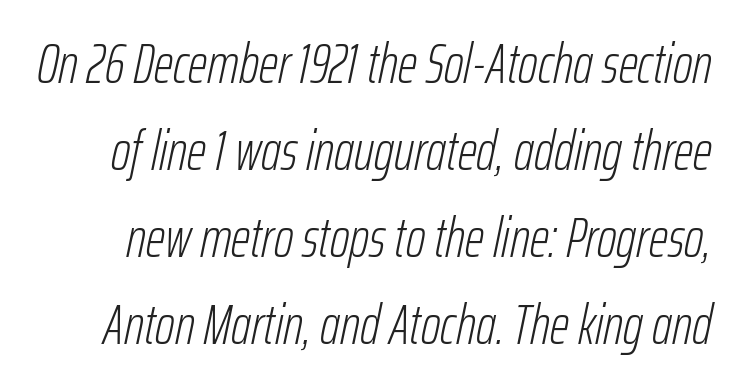
{"italic": "yes", "lean": "right", "slant_degrees": 12, "bold": "no", "weight": "light", "width": "condensed", "stroke_contrast": "low", "x_height": "medium", "monospaced": "no", "underline": "no", "line_spacing": "normal", "line_spacing_ratio": 1.58, "letter_spacing": "normal", "letter_spacing_em": 0.0, "glyph_px": 55}
